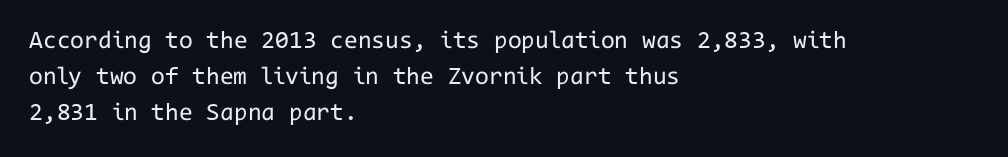
Q: Is the text bold? A: No.
Q: Is the text italic (slanted)? A: No, it is upright.
Q: Is the text underlined? A: No.
Q: How is the paragraph aligned? A: Left-aligned.
Q: Is the spacing between letters normal or unusually wide? A: Normal.
Q: Is the spacing between lines tight, normal or loose? A: Normal.
